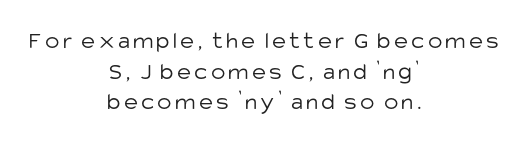
Vertically, the passage feels balanced, rows spaced as you'd expect. These glyphs show unthickened strokes, regular width or finer. Do the letters lean? They stand straight. Line starts and ends both wander, symmetrically. The space beneath each line is pristine and unruled.
